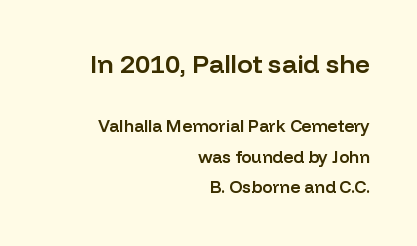
{"italic": "no", "bold": "semi", "underline": "no", "align": "right", "line_spacing_ratio": 1.81, "letter_spacing": "normal", "letter_spacing_em": 0.0, "larger_block": "first", "size_ratio": 1.53, "glyph_px": 26}
